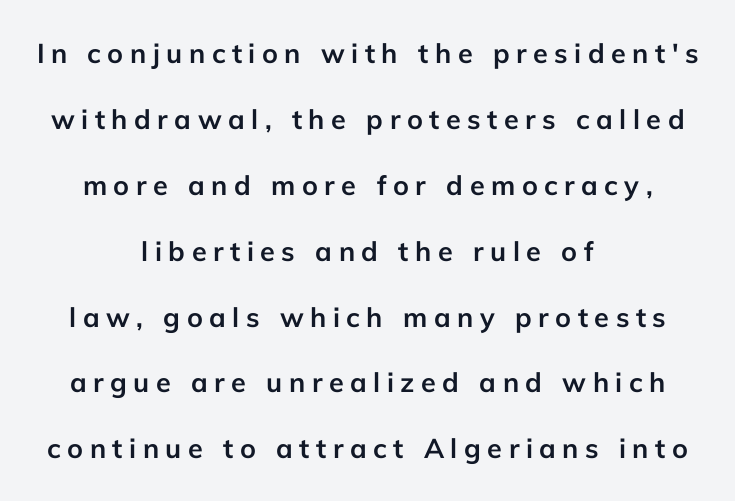
Q: Is the text bold? A: Yes.
Q: Is the text italic (slanted)? A: No, it is upright.
Q: Is the text underlined? A: No.
Q: How is the paragraph aligned? A: Centered.
Q: Is the spacing between letters normal or unusually wide? A: Unusually wide.
Q: Is the spacing between lines tight, normal or loose? A: Loose.
